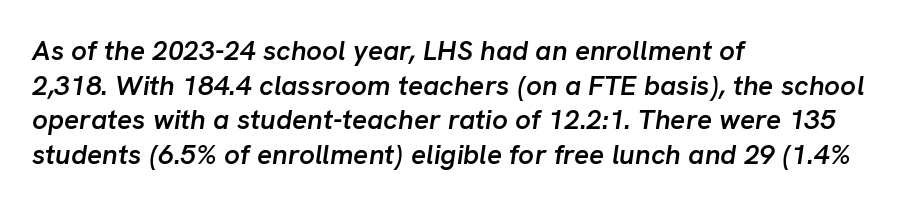
The image shows 28 px semibold type, italic (leaning right); set left-aligned, line spacing 1.24x, normal letter spacing, not underlined; low stroke contrast and a medium x-height.
